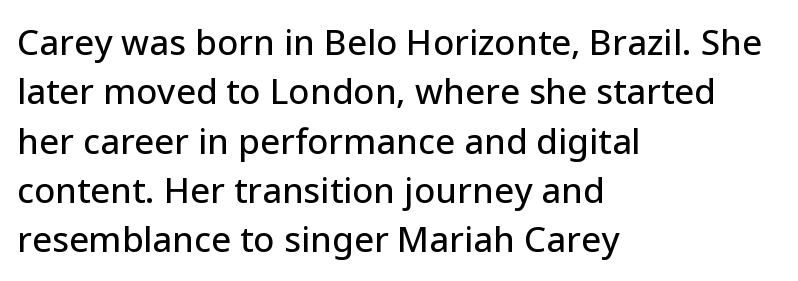
Plain, unruled lines of type. Proportional: the letters do not fall into vertical columns. The typography opts for an upright posture over an oblique one. These lines keep a tight, regular rhythm from letter to letter.
